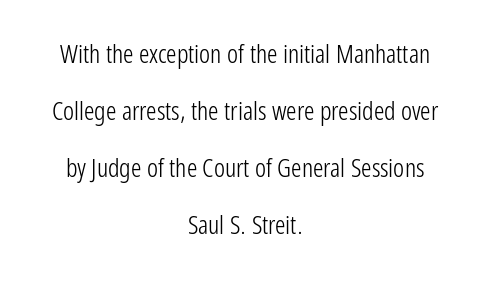
The image shows 26 px text type, upright; set centered, loose line spacing (2.19x), normal letter spacing, not underlined.
